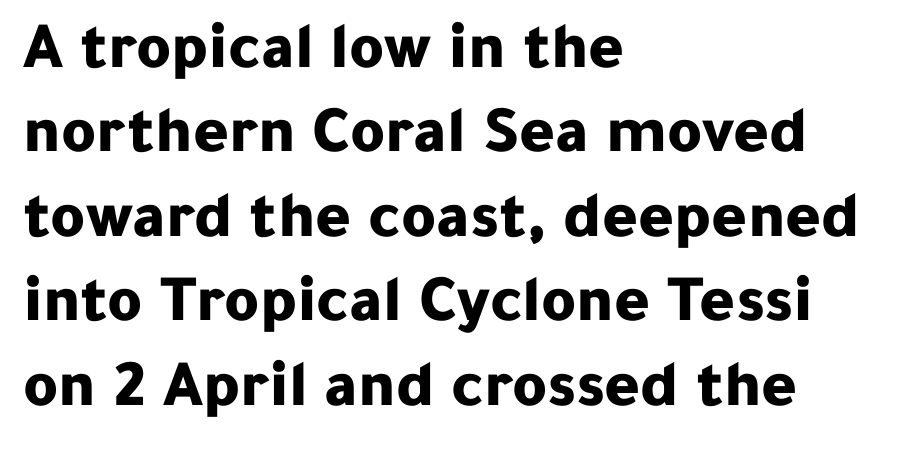
Q: Is the text bold? A: Yes.
Q: Is the text italic (slanted)? A: No, it is upright.
Q: Is the typeface a serif or a sans-serif typeface? A: Sans-serif.
Q: Is the text underlined? A: No.
Q: How is the paragraph aligned? A: Left-aligned.
Q: Is the spacing between letters normal or unusually wide? A: Normal.
Q: Is the spacing between lines tight, normal or loose? A: Normal.
Q: Width (condensed, normal, or wide)? A: Normal.
Q: Stroke contrast? A: Low.
Q: x-height? A: Medium.
Q: Monospaced? A: No.
